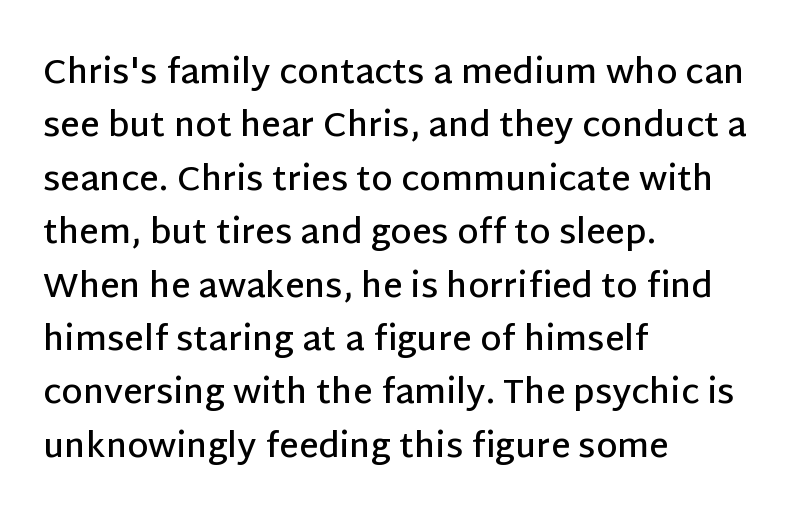
The image shows 34 px semibold sans-serif type, upright; set left-aligned, normal line spacing (1.57x), normal letter spacing, not underlined; low stroke contrast and a large x-height.
